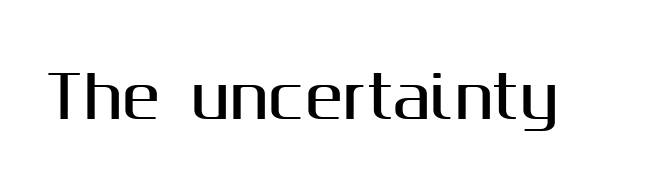
{"serif": "no", "italic": "no", "width": "normal", "stroke_contrast": "medium", "x_height": "medium", "monospaced": "no", "underline": "no", "letter_spacing": "normal", "letter_spacing_em": 0.0, "glyph_px": 58}
